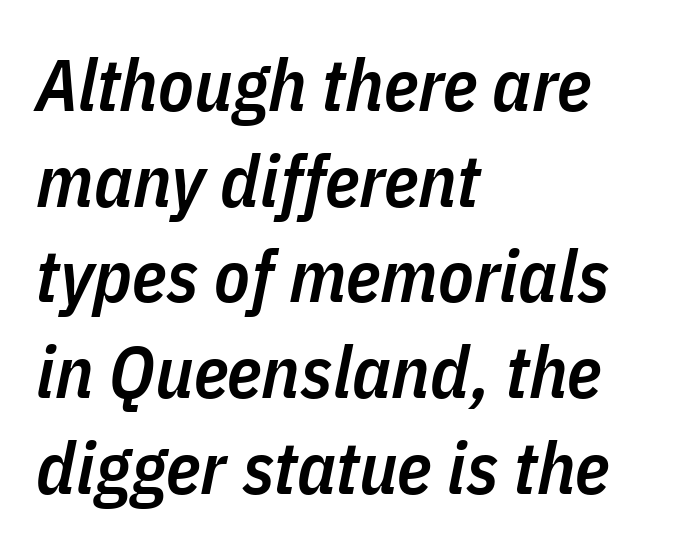
The image shows 73 px semibold, condensed type, italic (leaning right); set left-aligned, normal line spacing (1.31x), normal letter spacing, not underlined; low stroke contrast and a medium x-height.
